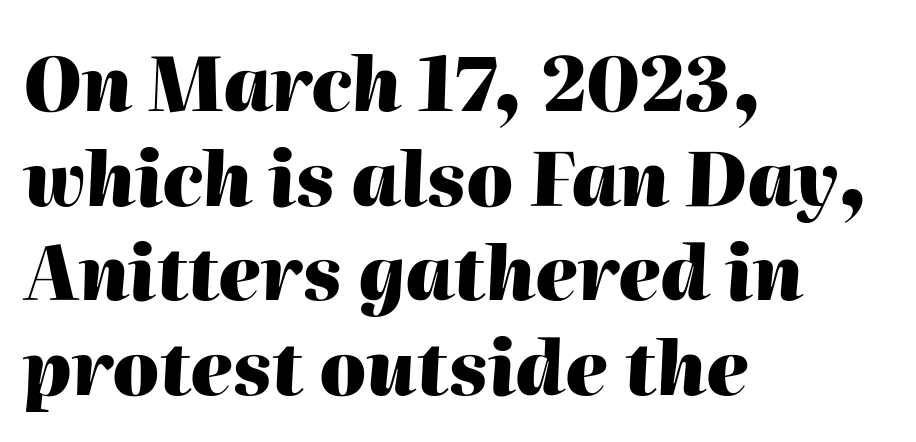
Here the designer chose a conventional face with non-uniform glyph widths. Quick note: interline space is typical. All the whitespace from short lines collects on the right. This sample uses plain, unmodified letter spacing. Words float on clear page, feet unadorned. Rendered with sloped, italic letterforms.
